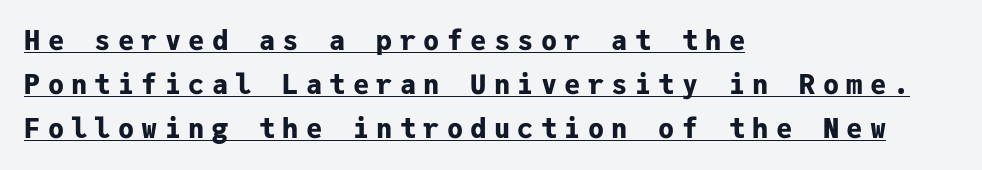
Weight: bold. Is the letter spacing exaggerated? Yes — the characters are pushed far apart. Successive baselines arrive at the customary interval. One-word summary of the alignment: left. Characters remain perfectly vertical along every line.
